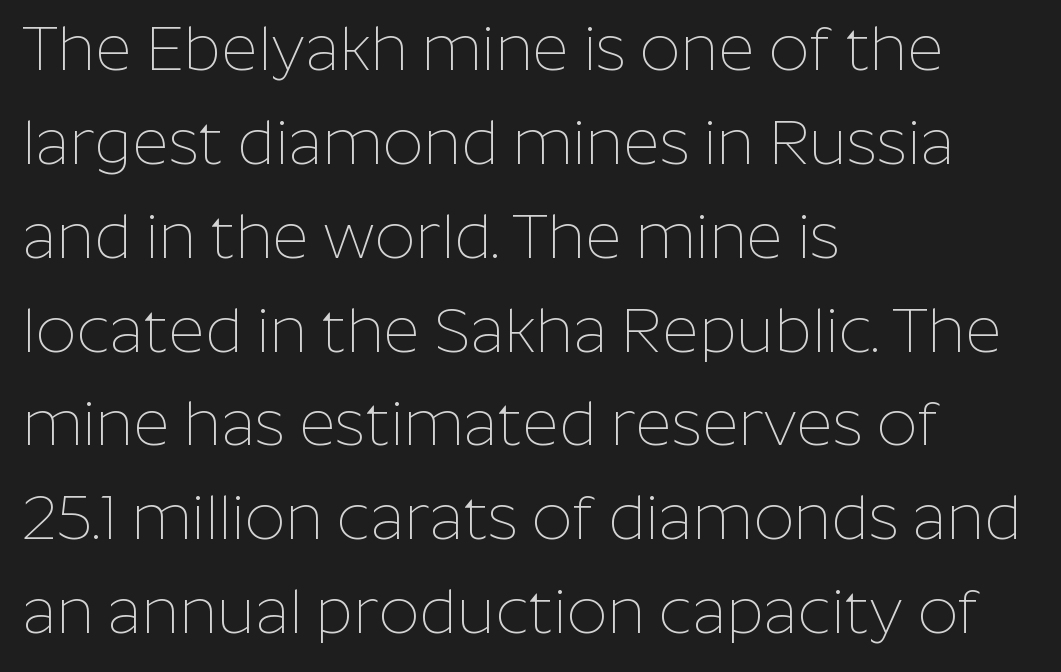
Nothing heavy about these letters — not bold at all. No extra tracking has been applied to these lines. Does the leading feel generous? No, just average. Notice how the passage keeps a crisp vertical edge on the left only. The characters display no serif detailing; their extremities are plain.
